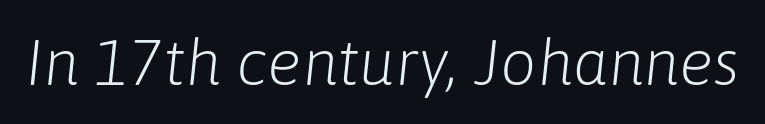
The image shows 64 px light type, italic (leaning right); set normal letter spacing, not underlined; low stroke contrast and a medium x-height.
